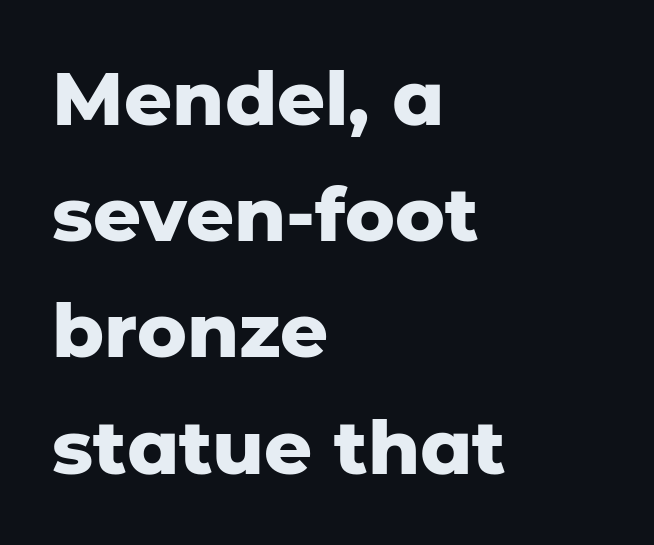
What's the leading like? Ordinary, nothing unusual. The rendering uses natural spacing where letterforms have individual widths. Each row of text sits above clean, open space. This sample is left-justified, so line endings fall wherever the words run out. In terms of weight, the rendering is a true, heavy bold.
